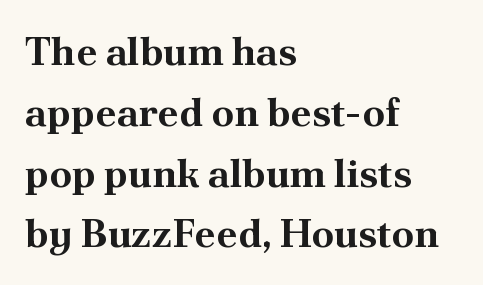
Q: Is the text bold? A: Yes.
Q: Is the text italic (slanted)? A: No, it is upright.
Q: Is the typeface a serif or a sans-serif typeface? A: Serif.
Q: Is the text underlined? A: No.
Q: How is the paragraph aligned? A: Left-aligned.
Q: Is the spacing between letters normal or unusually wide? A: Normal.
Q: Is the spacing between lines tight, normal or loose? A: Normal.
Q: Width (condensed, normal, or wide)? A: Normal.
Q: Stroke contrast? A: Medium.
Q: x-height? A: Small.
Q: Monospaced? A: No.
